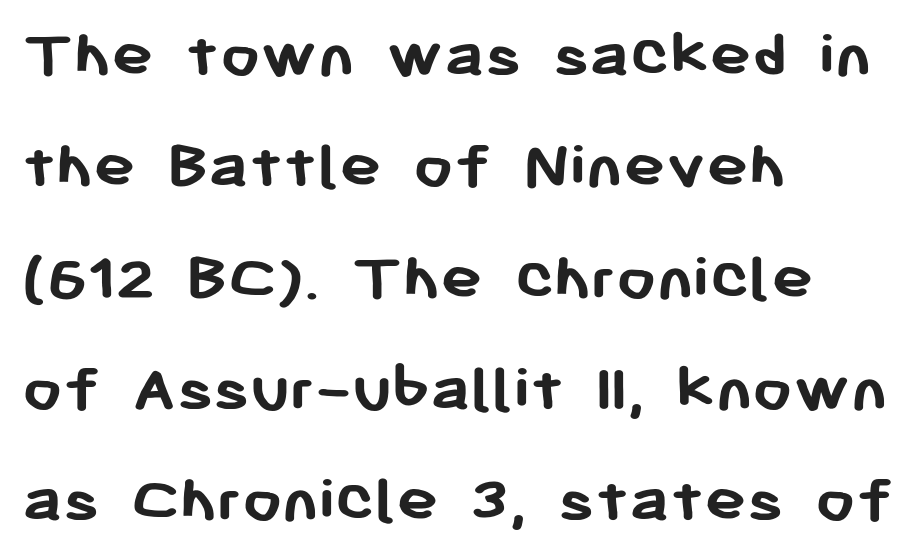
Q: Is the text bold? A: Yes.
Q: Is the text italic (slanted)? A: No, it is upright.
Q: Is the typeface a serif or a sans-serif typeface? A: Sans-serif.
Q: Is the text underlined? A: No.
Q: How is the paragraph aligned? A: Left-aligned.
Q: Is the spacing between letters normal or unusually wide? A: Normal.
Q: Is the spacing between lines tight, normal or loose? A: Normal.
Q: Width (condensed, normal, or wide)? A: Normal.
Q: Stroke contrast? A: Low.
Q: x-height? A: Medium.
Q: Monospaced? A: No.
